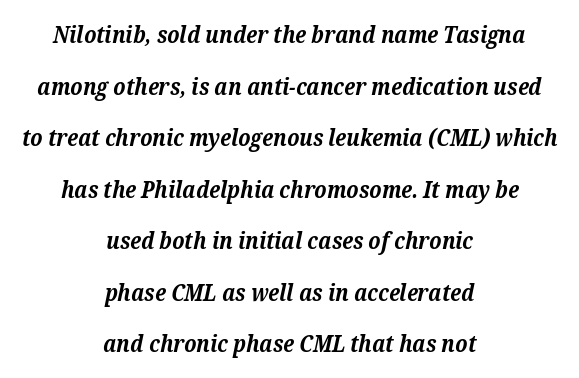
Each glyph is drawn with heavy, bold strokes. Tracking here is standard; glyphs follow each other at the usual distance. Slanted lettering throughout. Check the space under the baseline: it is left empty.
